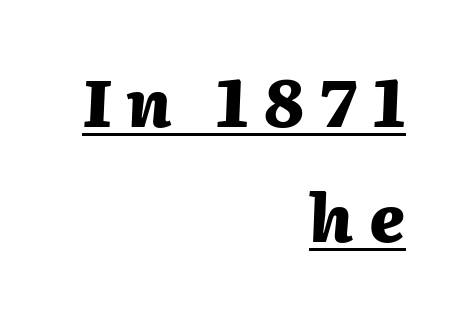
The image shows 66 px heavy type, italic (leaning right); set right-aligned, line spacing 1.75x, unusually wide letter spacing (+0.24 em), underlined; medium stroke contrast and a medium x-height.
